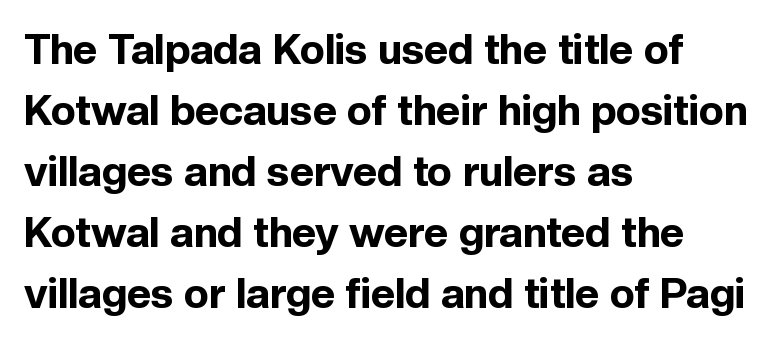
The image shows 42 px bold sans-serif type, upright; set left-aligned, normal line spacing (1.45x), normal letter spacing, not underlined; a medium x-height.
